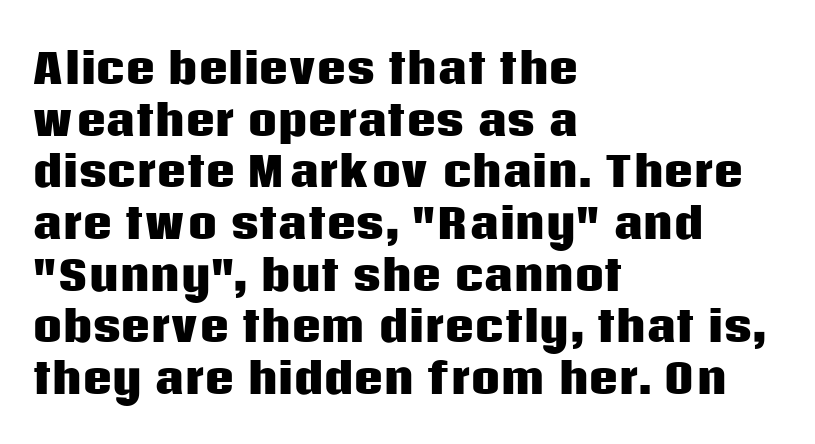
The rendering uses natural spacing where letterforms have individual widths. Heavy-handed strokes throughout: this text is bold. To sum up the face: it is a sans, with no serifs. Does extra space separate the letters? No, they use regular spacing.
